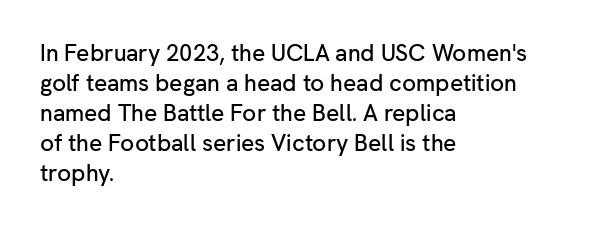
The rendering keeps characters at their native spacing. The string is rendered with underlining switched off. It's the straight-up-and-down kind of type. The paragraph has a hard left edge and a soft right edge. One glance says typical: line gaps are just what's usual.
